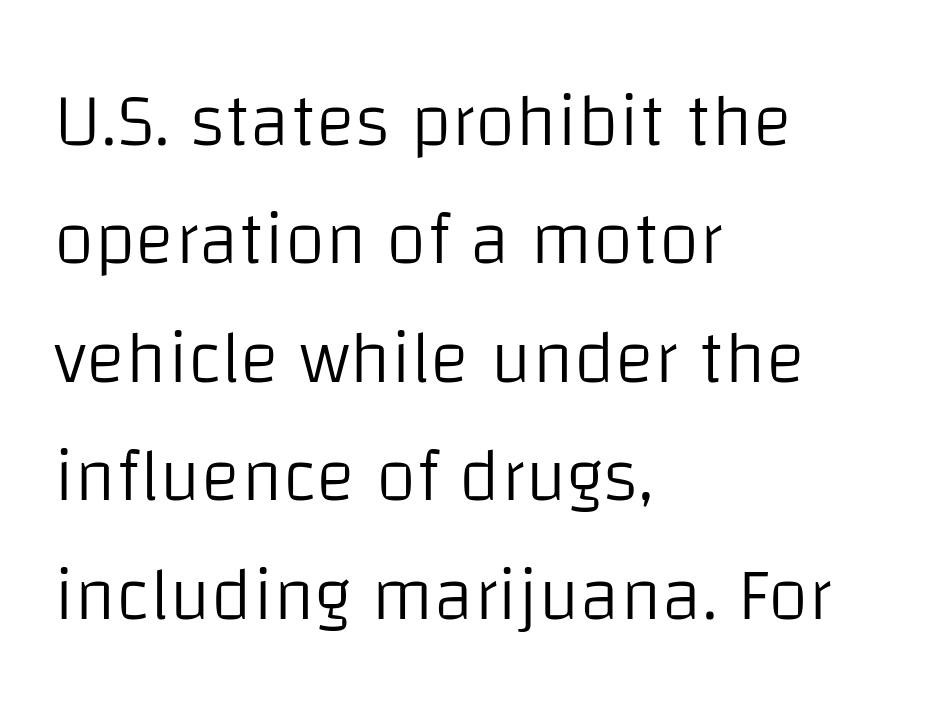
These lines are set flush left with a ragged right edge. The font sits on the lighter half of the weight spectrum, regular included. In terms of letterform style, serifs are entirely absent. Anything drawn beneath the words? Only blank space. These lines sit exactly where default settings would place them.
